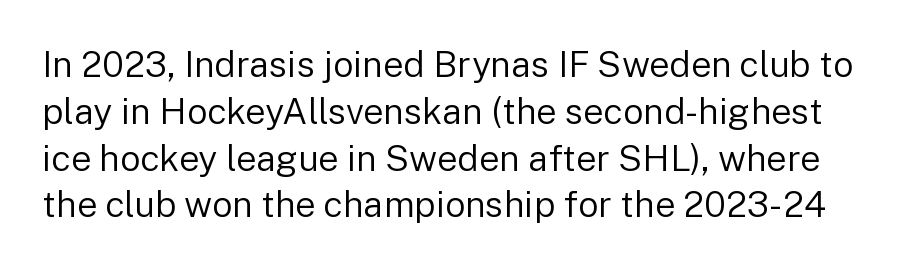
{"serif": "no", "italic": "no", "bold": "no", "weight": "regular", "width": "normal", "stroke_contrast": "low", "x_height": "medium", "monospaced": "no", "underline": "no", "line_spacing": "normal", "line_spacing_ratio": 1.3, "letter_spacing": "normal", "letter_spacing_em": 0.0, "glyph_px": 36}
